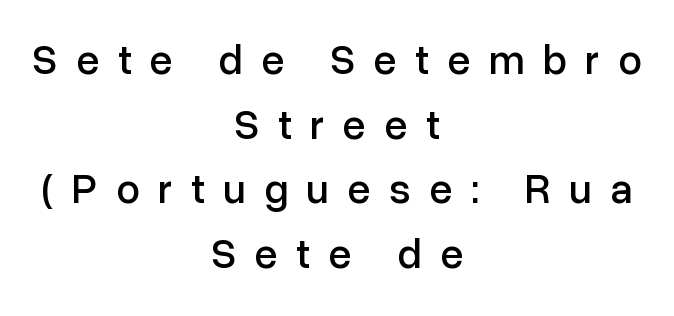
{"serif": "no", "italic": "no", "width": "normal", "stroke_contrast": "low", "x_height": "medium", "monospaced": "no", "underline": "no", "align": "center", "line_spacing": "normal", "line_spacing_ratio": 1.54, "letter_spacing": "wide", "letter_spacing_em": 0.44, "glyph_px": 42}
